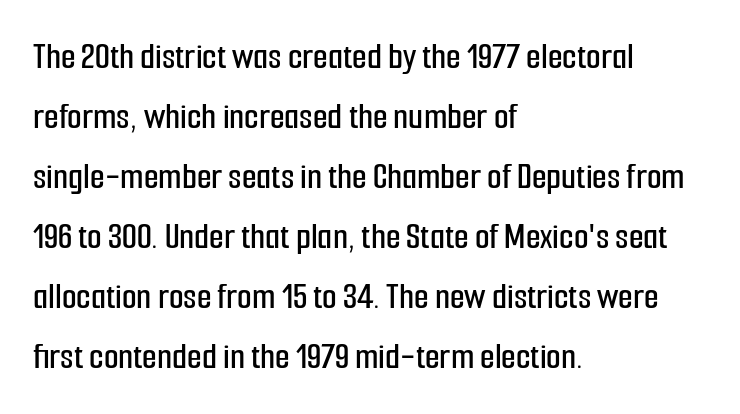
Characters follow at the spacing the type designer built in. Which margin do the lines hug? The left one — the right edge is uneven. Typographically, this falls in the sans-serif category. Designer's note — italics off, roman on. These lines sit exactly where default settings would place them. Beneath every word, the page is bare.
